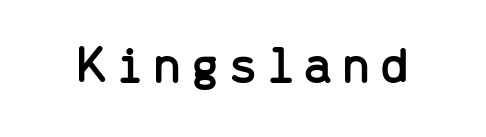
The zone under the glyphs is completely vacant. This sample uses a sans-serif face. Each letter, wide or thin by design, is forced into the same width here. You can tell it's not italic because the verticals are truly vertical.
